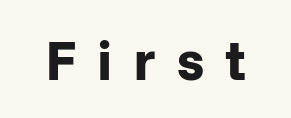
The image shows 57 px bold sans-serif type, upright; set unusually wide letter spacing (+0.36 em), not underlined; low stroke contrast and a medium x-height.
